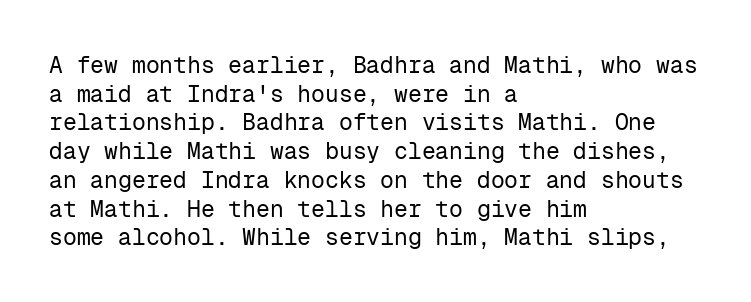
Q: Is the text bold? A: No.
Q: Is the text italic (slanted)? A: No, it is upright.
Q: Is the text underlined? A: No.
Q: How is the paragraph aligned? A: Left-aligned.
Q: Is the spacing between letters normal or unusually wide? A: Normal.
Q: Is the spacing between lines tight, normal or loose? A: Normal.
